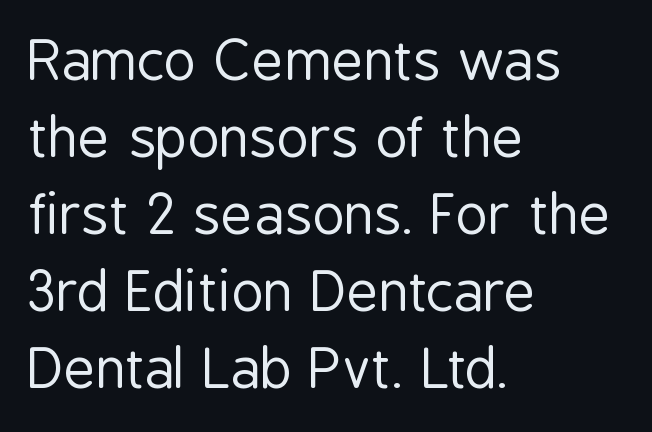
{"serif": "no", "italic": "no", "bold": "no", "weight": "regular", "width": "condensed", "stroke_contrast": "low", "x_height": "medium", "monospaced": "no", "underline": "no", "align": "left", "line_spacing": "normal", "line_spacing_ratio": 1.4, "letter_spacing": "normal", "letter_spacing_em": 0.0, "glyph_px": 55}
